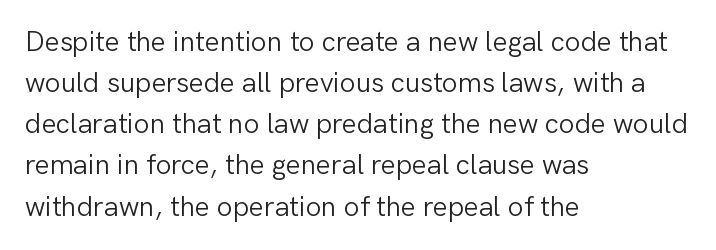
The image shows 28 px light sans-serif type, upright; set left-aligned, normal line spacing (1.47x), normal letter spacing, not underlined; low stroke contrast and a medium x-height.
